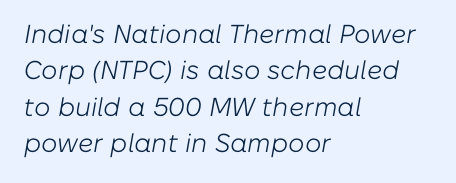
No chunkiness to these letters — they're not bold. Lines of text with bare space underneath. Leftover space on each line is placed entirely after the last word. These lines sit exactly where default settings would place them. The passage shown leans; its letterforms are oblique.
